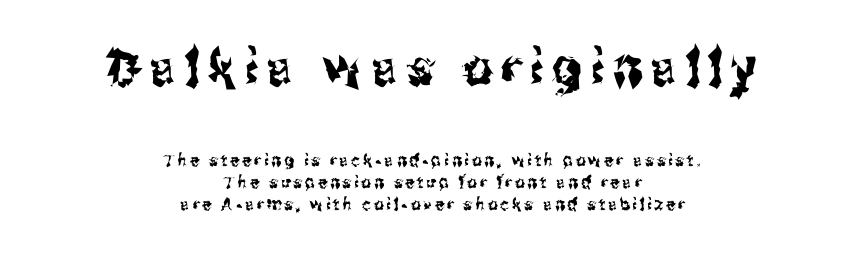
Q: Is the text italic (slanted)? A: No, it is upright.
Q: Is the typeface a serif or a sans-serif typeface? A: Sans-serif.
Q: Is the text underlined? A: No.
Q: How is the paragraph aligned? A: Centered.
Q: Is the spacing between lines tight, normal or loose? A: Normal.
Q: Which block of text is set in a larger size, the first (top) or the second (bottom)? A: The first (top) one.
Q: Width (condensed, normal, or wide)? A: Condensed.
Q: Stroke contrast? A: Medium.
Q: x-height? A: Medium.
Q: Monospaced? A: No.
